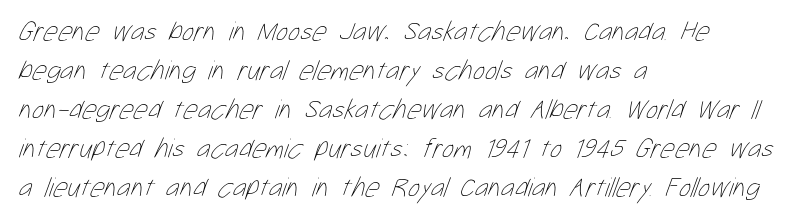
Q: Is the text bold? A: No.
Q: Is the text underlined? A: No.
Q: How is the paragraph aligned? A: Left-aligned.
Q: Is the spacing between letters normal or unusually wide? A: Normal.
Q: Is the spacing between lines tight, normal or loose? A: Normal.
Q: Width (condensed, normal, or wide)? A: Condensed.
Q: Stroke contrast? A: Low.
Q: x-height? A: Medium.
Q: Monospaced? A: No.
